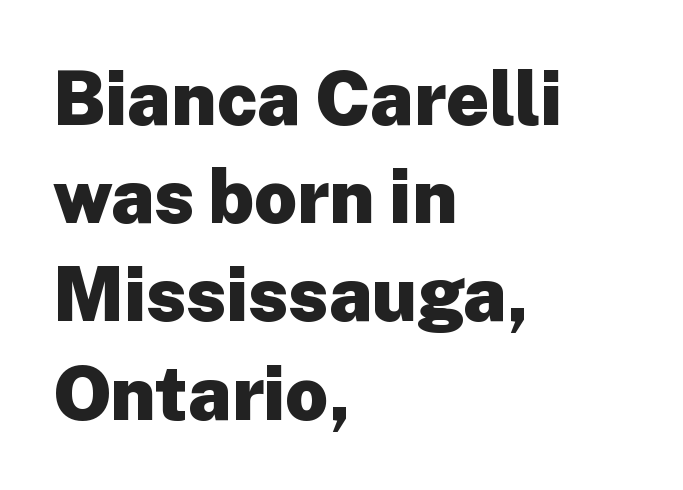
Q: Is the text bold? A: Yes.
Q: Is the text italic (slanted)? A: No, it is upright.
Q: Is the typeface a serif or a sans-serif typeface? A: Sans-serif.
Q: Is the text underlined? A: No.
Q: How is the paragraph aligned? A: Left-aligned.
Q: Is the spacing between letters normal or unusually wide? A: Normal.
Q: Is the spacing between lines tight, normal or loose? A: Normal.
Q: Width (condensed, normal, or wide)? A: Normal.
Q: Stroke contrast? A: Low.
Q: x-height? A: Medium.
Q: Monospaced? A: No.
